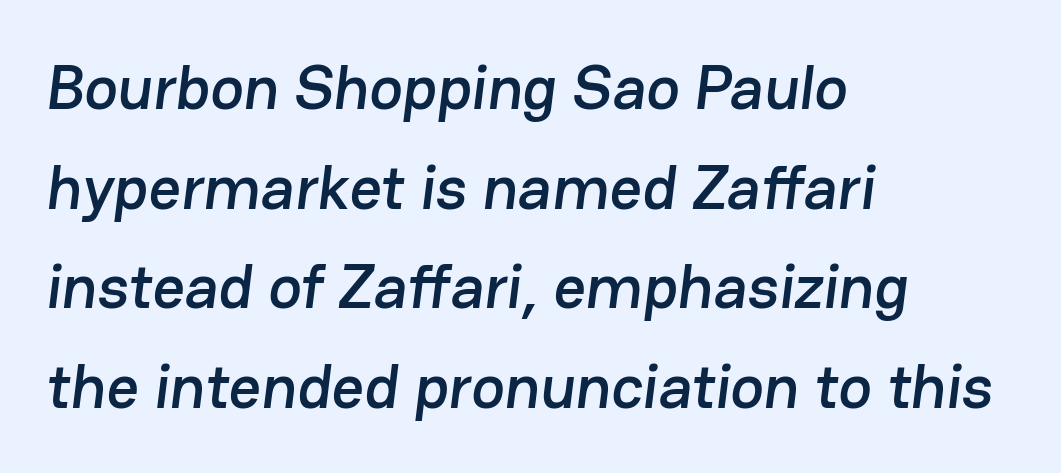
Rule under the text: the space is simply empty. How would I describe the line gaps? Plain and ordinary. Nope, no serifs anywhere on these letters. Characters follow at the spacing the type designer built in. Casual observation: everything's shoved over to the left.
